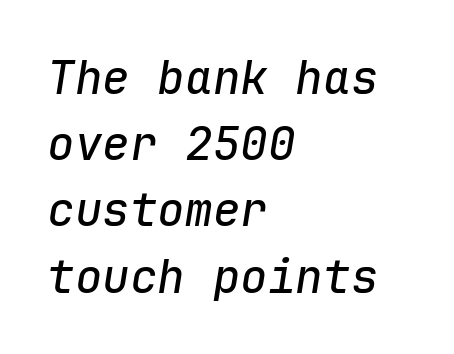
The image shows 46 px text type, italic (leaning right), monospaced; set left-aligned, normal line spacing (1.44x), normal letter spacing, not underlined; low stroke contrast and a medium x-height.
